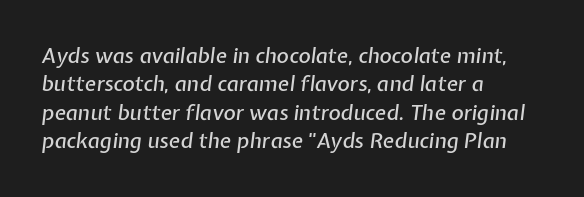
The image shows 21 px text type, italic (leaning right); set left-aligned, normal line spacing (1.35x), normal letter spacing, not underlined.
